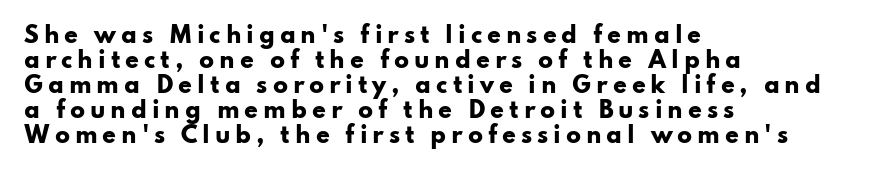
Q: Is the text bold? A: Yes.
Q: Is the text italic (slanted)? A: No, it is upright.
Q: Is the text underlined? A: No.
Q: How is the paragraph aligned? A: Left-aligned.
Q: Is the spacing between letters normal or unusually wide? A: Unusually wide.
Q: Is the spacing between lines tight, normal or loose? A: Tight.
